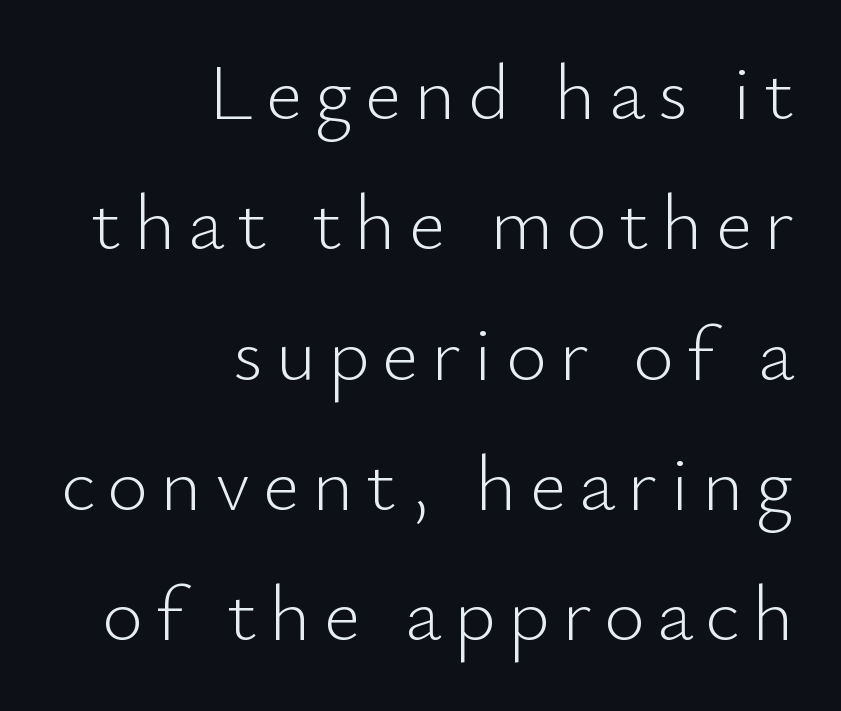
The letters advance in unequal steps, a hallmark of proportional type. The typeface has the unassuming heft of standard copy or less. Quick note: interline space is typical. A roman cut, with each character standing at attention. Underlining? Definitely not there. The characters display no serif detailing; their extremities are plain.
